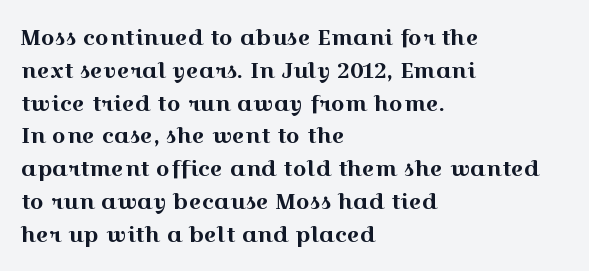
{"italic": "no", "underline": "no", "align": "left", "line_spacing": "normal", "line_spacing_ratio": 1.49, "letter_spacing": "normal", "letter_spacing_em": 0.0, "glyph_px": 22}
